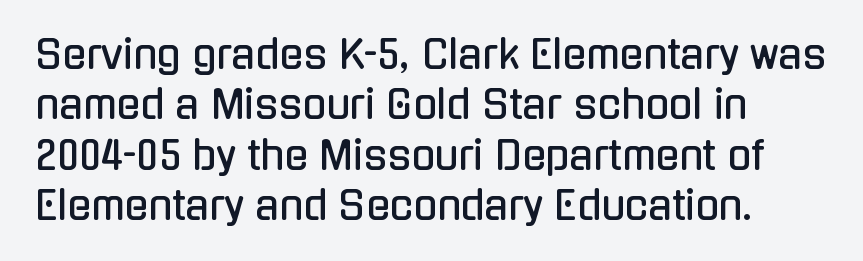
Q: Is the text italic (slanted)? A: No, it is upright.
Q: Is the typeface a serif or a sans-serif typeface? A: Sans-serif.
Q: Is the text underlined? A: No.
Q: How is the paragraph aligned? A: Left-aligned.
Q: Is the spacing between letters normal or unusually wide? A: Normal.
Q: Is the spacing between lines tight, normal or loose? A: Normal.
Q: Width (condensed, normal, or wide)? A: Condensed.
Q: Stroke contrast? A: Low.
Q: x-height? A: Medium.
Q: Monospaced? A: No.
